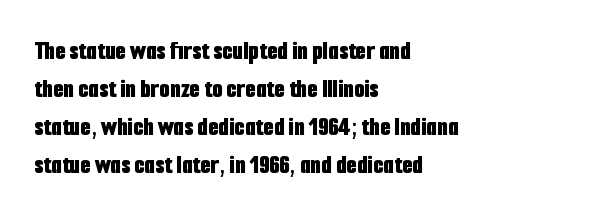
{"italic": "no", "bold": "yes", "underline": "no", "align": "left", "line_spacing": "normal", "line_spacing_ratio": 1.41, "letter_spacing": "normal", "letter_spacing_em": 0.0, "glyph_px": 27}
